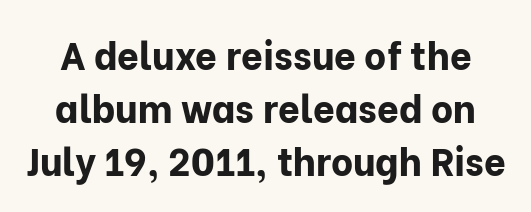
Check the space under the baseline: it is left empty. Is there any slant? The stems are plumb. The face used here is a sans, in the tradition of grotesques and geometrics. Spacing between characters is what you'd get straight out of the box. Regarding leading, the lines here are spaced in the standard way.
